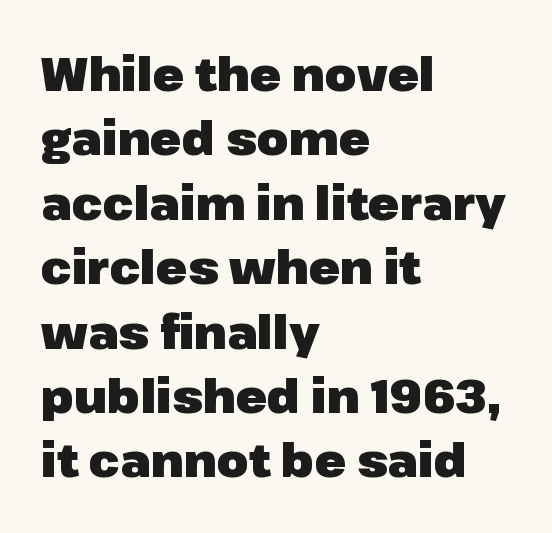
Q: Is the text bold? A: Yes.
Q: Is the text italic (slanted)? A: No, it is upright.
Q: Is the typeface a serif or a sans-serif typeface? A: Sans-serif.
Q: Is the text underlined? A: No.
Q: How is the paragraph aligned? A: Left-aligned.
Q: Is the spacing between letters normal or unusually wide? A: Normal.
Q: Is the spacing between lines tight, normal or loose? A: Normal.
Q: Width (condensed, normal, or wide)? A: Normal.
Q: Stroke contrast? A: Low.
Q: x-height? A: Medium.
Q: Monospaced? A: No.
